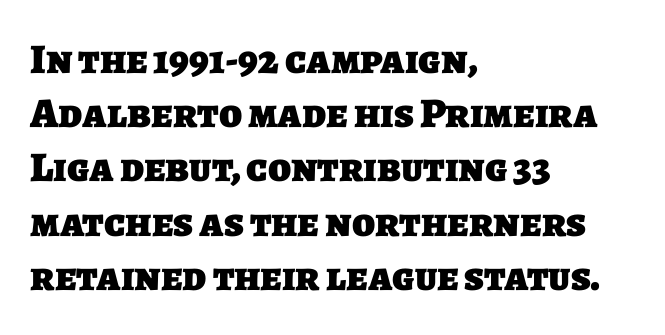
Letters rest on an invisible, unmarked baseline. The face used here is a sans, in the tradition of grotesques and geometrics. Honestly, the row spacing looks completely unremarkable. The passage shown is emphatically bold. These lines are rendered in a variable-pitch font.
